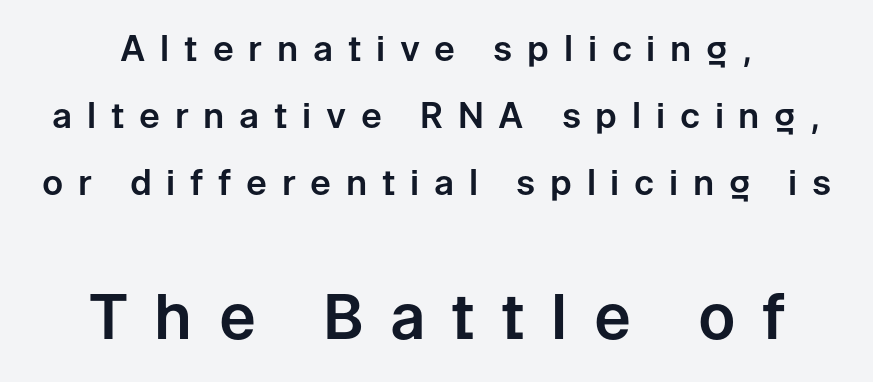
Q: Is the text italic (slanted)? A: No, it is upright.
Q: Is the typeface a serif or a sans-serif typeface? A: Sans-serif.
Q: Is the text underlined? A: No.
Q: Is the spacing between letters normal or unusually wide? A: Unusually wide.
Q: Is the spacing between lines tight, normal or loose? A: Loose.
Q: Which block of text is set in a larger size, the first (top) or the second (bottom)? A: The second (bottom) one.
Q: Width (condensed, normal, or wide)? A: Normal.
Q: Stroke contrast? A: Low.
Q: x-height? A: Medium.
Q: Monospaced? A: No.
